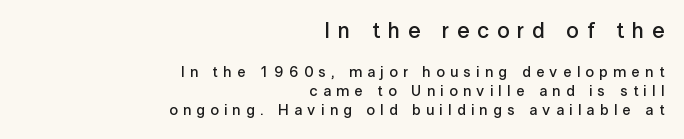
A flush-right, rag-left setting is used for this passage. The block of text has a typical density, with ordinary space between rows. Type without underlining. Of the two passages, the one on top uses the larger point size.
